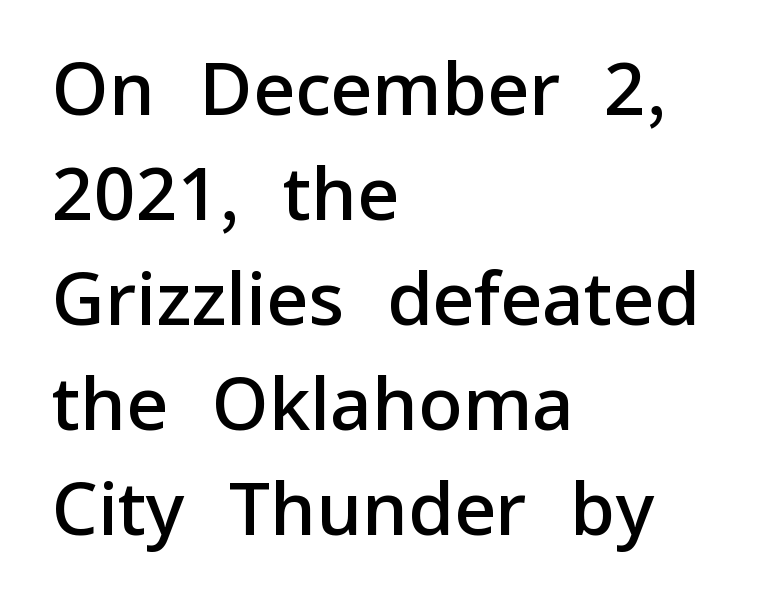
Q: Is the text bold? A: Semi-bold.
Q: Is the text italic (slanted)? A: No, it is upright.
Q: Is the typeface a serif or a sans-serif typeface? A: Sans-serif.
Q: Is the text underlined? A: No.
Q: How is the paragraph aligned? A: Left-aligned.
Q: Is the spacing between letters normal or unusually wide? A: Normal.
Q: Is the spacing between lines tight, normal or loose? A: Normal.
Q: Width (condensed, normal, or wide)? A: Normal.
Q: Stroke contrast? A: Low.
Q: x-height? A: Medium.
Q: Monospaced? A: No.
